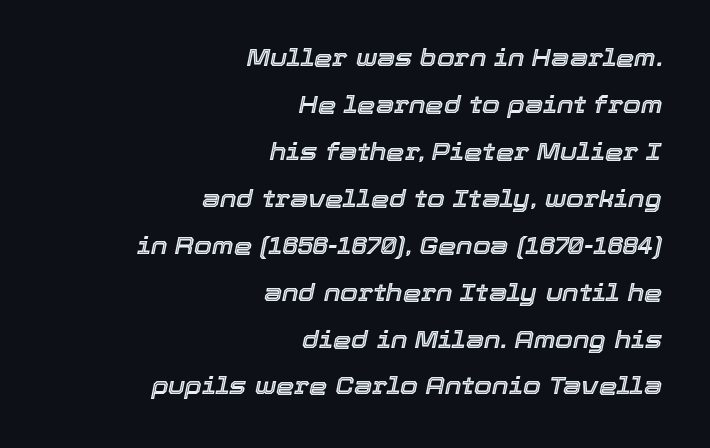
The image shows 23 px text type, italic (leaning right); set right-aligned, loose line spacing (2.04x), normal letter spacing, not underlined.
